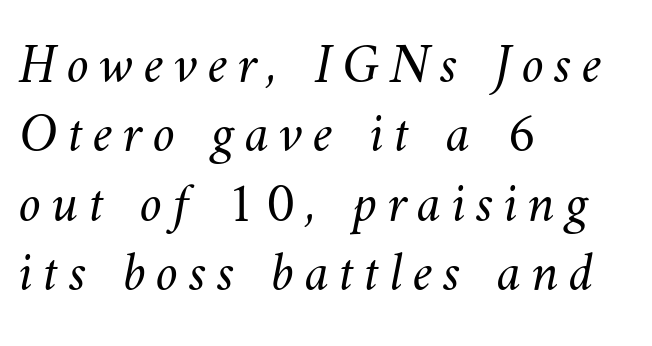
The image shows 56 px light type; set left-aligned, line spacing 1.24x, not underlined; medium stroke contrast and a small x-height.
